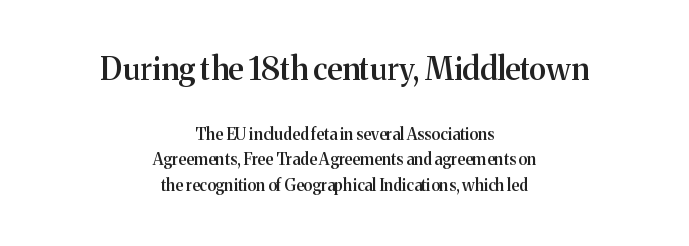
Q: Is the text bold? A: Semi-bold.
Q: Is the text italic (slanted)? A: No, it is upright.
Q: Is the typeface a serif or a sans-serif typeface? A: Serif.
Q: Is the text underlined? A: No.
Q: How is the paragraph aligned? A: Centered.
Q: Is the spacing between letters normal or unusually wide? A: Normal.
Q: Is the spacing between lines tight, normal or loose? A: Normal.
Q: Which block of text is set in a larger size, the first (top) or the second (bottom)? A: The first (top) one.
Q: Width (condensed, normal, or wide)? A: Normal.
Q: Stroke contrast? A: Medium.
Q: x-height? A: Medium.
Q: Monospaced? A: No.
